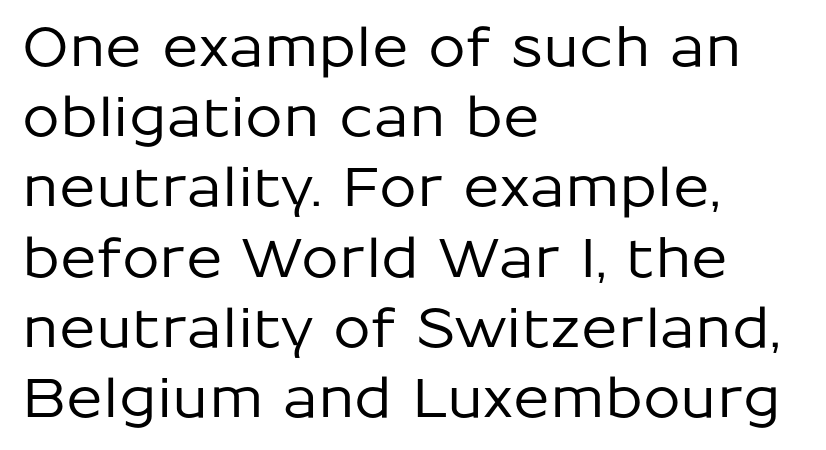
The image shows 54 px sans-serif type, upright; set left-aligned, normal line spacing (1.3x), normal letter spacing, not underlined; low stroke contrast and a medium x-height.
